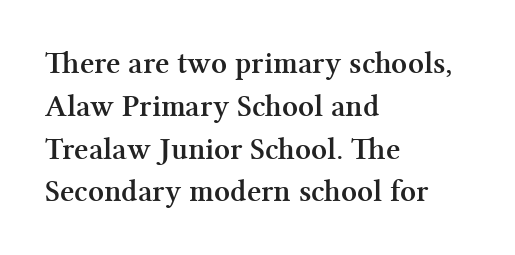
Q: Is the text bold? A: Yes.
Q: Is the text italic (slanted)? A: No, it is upright.
Q: Is the typeface a serif or a sans-serif typeface? A: Serif.
Q: Is the text underlined? A: No.
Q: How is the paragraph aligned? A: Left-aligned.
Q: Is the spacing between letters normal or unusually wide? A: Normal.
Q: Is the spacing between lines tight, normal or loose? A: Normal.
Q: Width (condensed, normal, or wide)? A: Normal.
Q: Stroke contrast? A: Medium.
Q: x-height? A: Medium.
Q: Monospaced? A: No.
